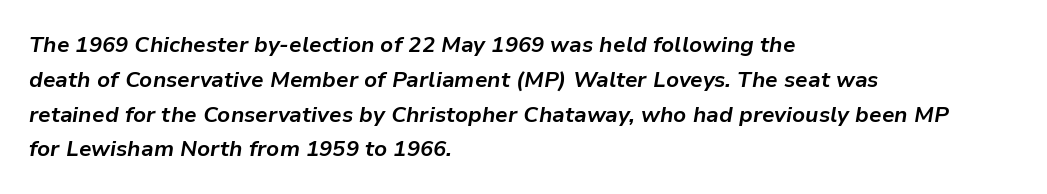
The image shows 22 px bold type, italic (leaning right); set left-aligned, normal line spacing (1.58x), normal letter spacing, not underlined.
